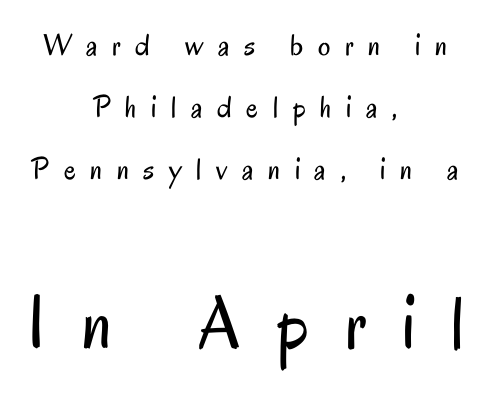
The text block is weighted toward neither margin, spreading evenly from the middle. Each new line begins a long way beneath the previous one. This sample has the flowing, uneven cadence of proportional lettering. Size hierarchy here favors the trailing block over the leading one. The typeface chosen for these lines omits serifs.
